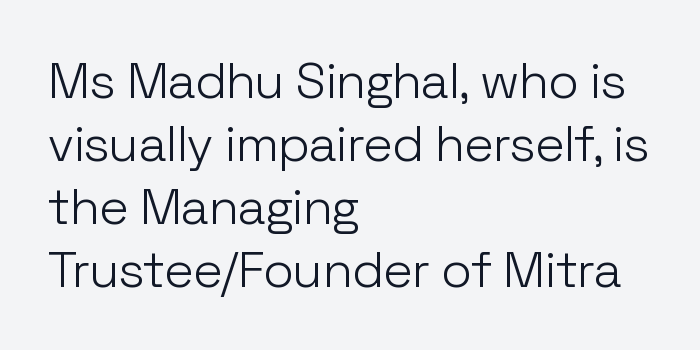
Q: Is the text bold? A: No.
Q: Is the text italic (slanted)? A: No, it is upright.
Q: Is the typeface a serif or a sans-serif typeface? A: Sans-serif.
Q: Is the text underlined? A: No.
Q: How is the paragraph aligned? A: Left-aligned.
Q: Is the spacing between letters normal or unusually wide? A: Normal.
Q: Is the spacing between lines tight, normal or loose? A: Normal.
Q: Width (condensed, normal, or wide)? A: Normal.
Q: Stroke contrast? A: Low.
Q: x-height? A: Medium.
Q: Monospaced? A: No.
